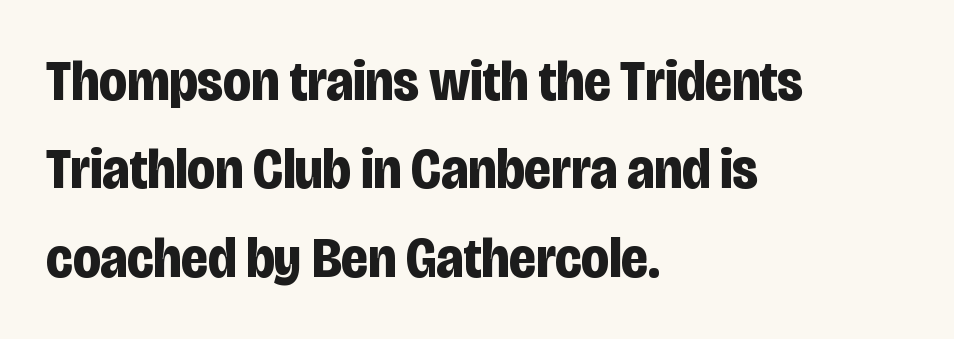
Note: no serifs on the glyphs. The rendering anchors every line to the left-hand side. Horizontal bands of white between lines are of average thickness. Character widths vary here, with narrow letters taking less room than wide ones.
